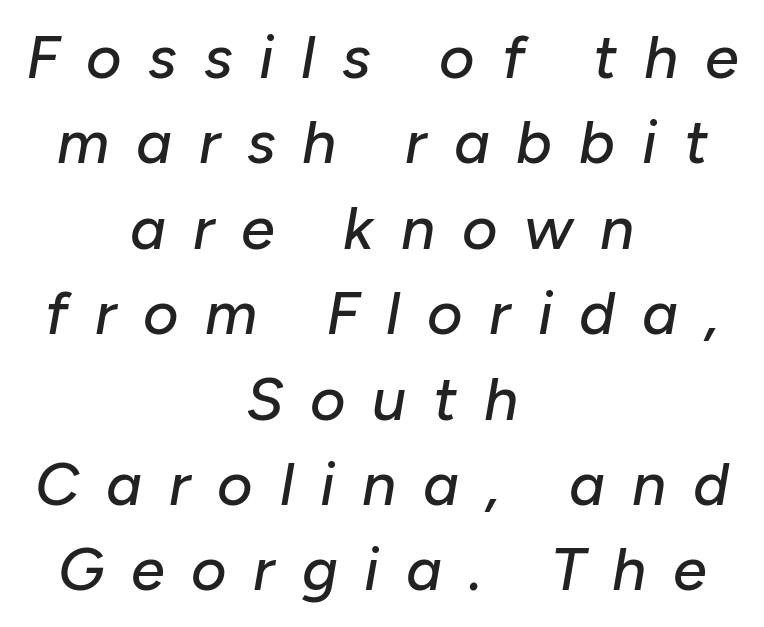
Q: Is the text italic (slanted)? A: Yes, it leans right by about 10 degrees.
Q: Is the text underlined? A: No.
Q: How is the paragraph aligned? A: Centered.
Q: Is the spacing between letters normal or unusually wide? A: Unusually wide.
Q: Is the spacing between lines tight, normal or loose? A: Normal.
Q: Width (condensed, normal, or wide)? A: Normal.
Q: Stroke contrast? A: Low.
Q: x-height? A: Medium.
Q: Monospaced? A: No.
